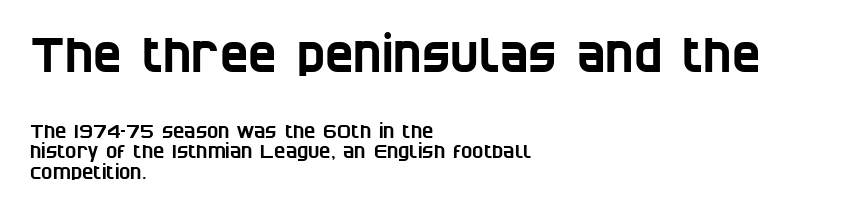
The paragraph has a hard left edge and a soft right edge. The passage shown has conventional tracking throughout. Vertical spacing — tight. A typesetter would call this proportional, since set widths differ per character.
